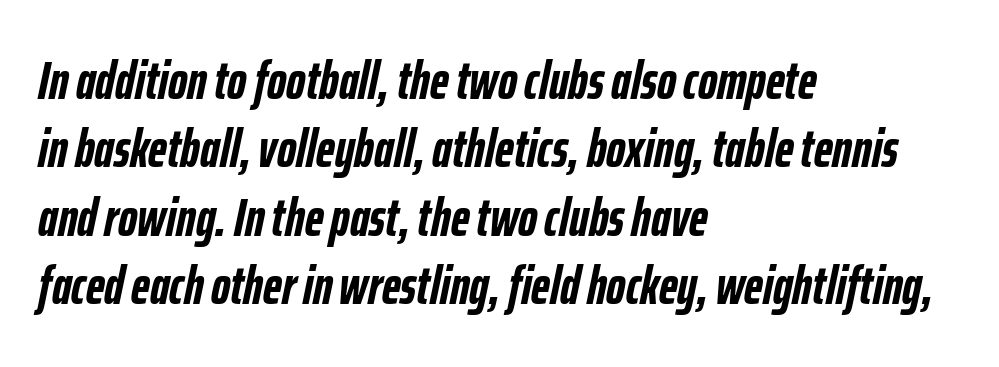
{"italic": "yes", "lean": "right", "slant_degrees": 12, "bold": "yes", "weight": "semibold", "width": "condensed", "stroke_contrast": "low", "x_height": "medium", "monospaced": "no", "underline": "no", "align": "left", "line_spacing": "normal", "line_spacing_ratio": 1.29, "letter_spacing": "normal", "letter_spacing_em": 0.0, "glyph_px": 53}
